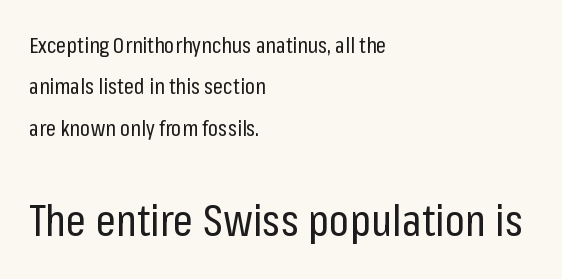
The image shows 44 px regular-weight, condensed sans-serif type, upright; set left-aligned, line spacing 1.88x, normal letter spacing, not underlined; the second (bottom) block is 2.0x larger; low stroke contrast and a medium x-height.
